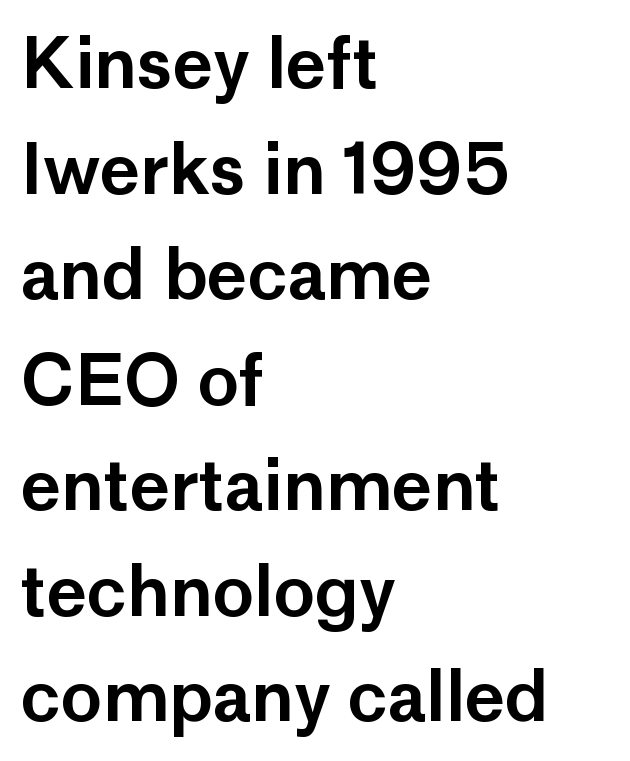
{"serif": "no", "italic": "no", "width": "normal", "stroke_contrast": "low", "x_height": "medium", "monospaced": "no", "underline": "no", "align": "left", "line_spacing": "normal", "line_spacing_ratio": 1.53, "letter_spacing": "normal", "letter_spacing_em": 0.0, "glyph_px": 69}
